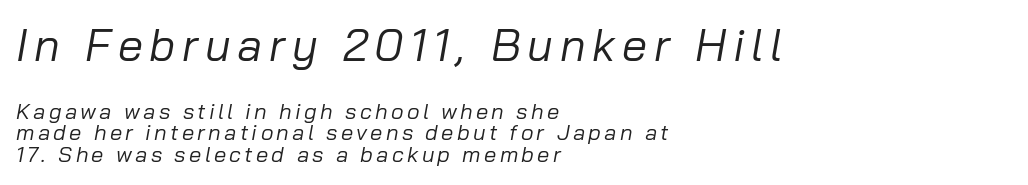
The image shows 45 px regular-weight type, italic (leaning right); set left-aligned, tight line spacing (0.99x), not underlined; the first (top) block is 2.05x larger; low stroke contrast and a medium x-height.
